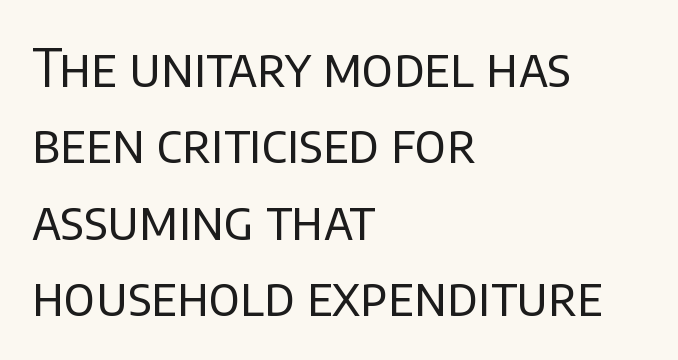
The image shows 53 px regular-weight sans-serif type, upright; set left-aligned, normal line spacing (1.44x), normal letter spacing, not underlined; low stroke contrast and a large x-height.
